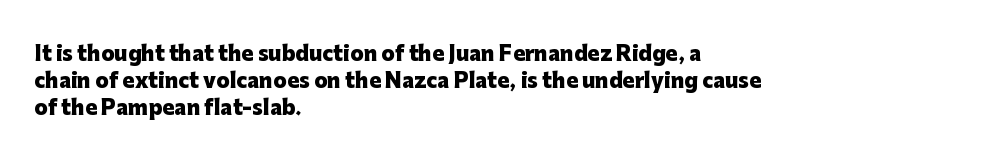
Vertical strokes here are truly vertical. Line spacing here is normal. The rendering anchors every line to the left-hand side. Short note: letters normally spaced. Has an underline been added? It has not. The sample has been set heavy, in full bold.
